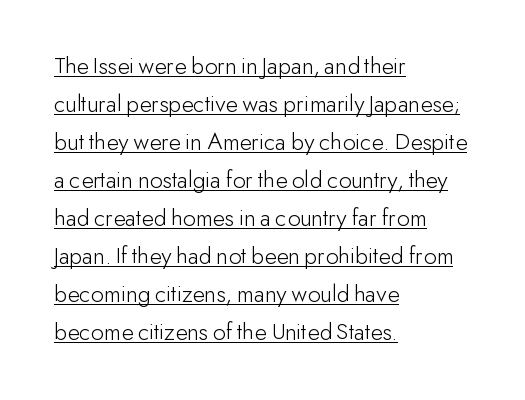
Q: Is the text bold? A: No.
Q: Is the text italic (slanted)? A: No, it is upright.
Q: Is the text underlined? A: Yes.
Q: How is the paragraph aligned? A: Left-aligned.
Q: Is the spacing between letters normal or unusually wide? A: Normal.
Q: Is the spacing between lines tight, normal or loose? A: Normal.
